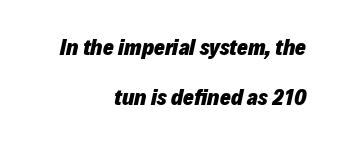
{"italic": "yes", "lean": "right", "slant_degrees": 12, "bold": "yes", "underline": "no", "align": "right", "line_spacing": "loose", "line_spacing_ratio": 2.16, "letter_spacing": "normal", "letter_spacing_em": 0.0, "glyph_px": 23}
